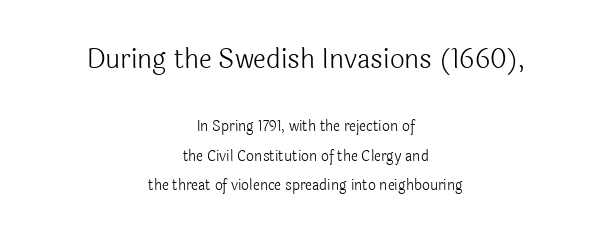
Large over small — that's the arrangement of the two blocks here. The passage is arranged like a title page — every line centered. Students, note that the glyphs here touch the page at normal intervals. No chunkiness to these letters — they're not bold. Quick note: underline off.
